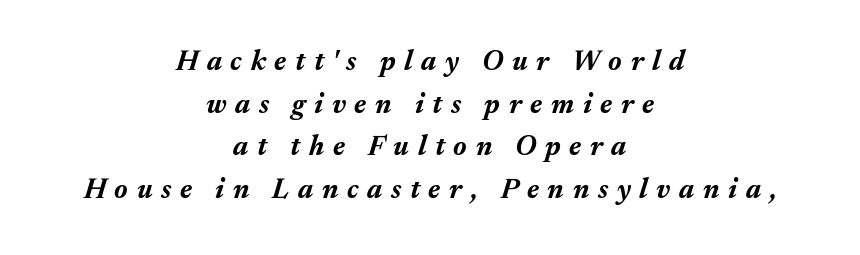
Evenly set lines give the paragraph a standard silhouette. Plain, unruled lines of type. This sample has the flowing, uneven cadence of proportional lettering. Layout note: lines centered. This rendering widens character spacing well past its baseline value.
